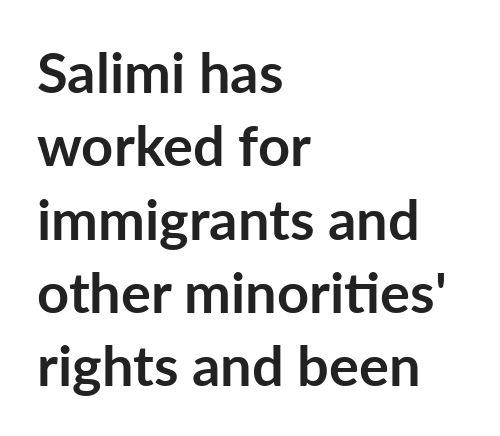
Q: Is the text bold? A: Yes.
Q: Is the text italic (slanted)? A: No, it is upright.
Q: Is the typeface a serif or a sans-serif typeface? A: Sans-serif.
Q: Is the text underlined? A: No.
Q: How is the paragraph aligned? A: Left-aligned.
Q: Is the spacing between letters normal or unusually wide? A: Normal.
Q: Is the spacing between lines tight, normal or loose? A: Normal.
Q: Width (condensed, normal, or wide)? A: Normal.
Q: Stroke contrast? A: Low.
Q: x-height? A: Medium.
Q: Monospaced? A: No.
